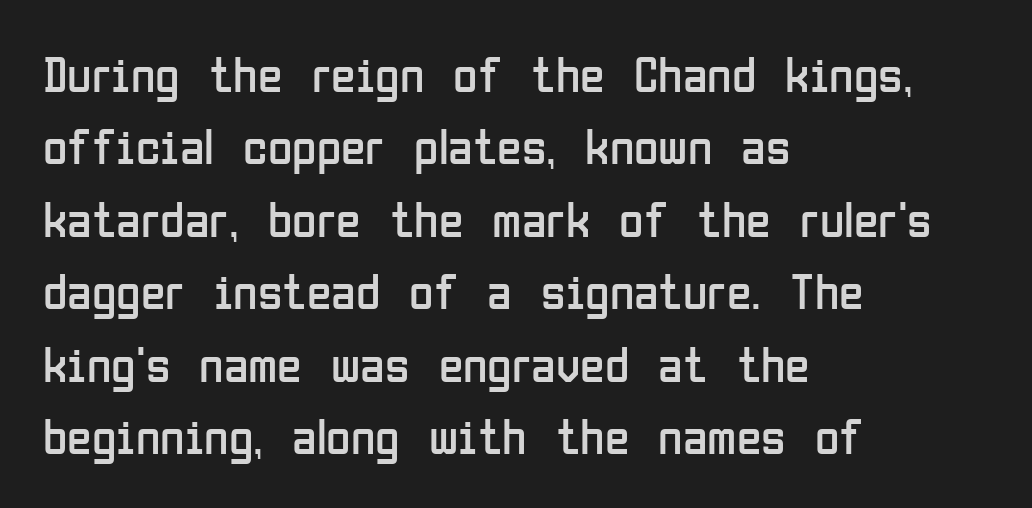
{"serif": "no", "italic": "no", "bold": "no", "weight": "regular", "width": "condensed", "stroke_contrast": "low", "x_height": "medium", "monospaced": "no", "underline": "no", "align": "left", "line_spacing": "normal", "line_spacing_ratio": 1.45, "letter_spacing": "normal", "letter_spacing_em": 0.0, "glyph_px": 50}
